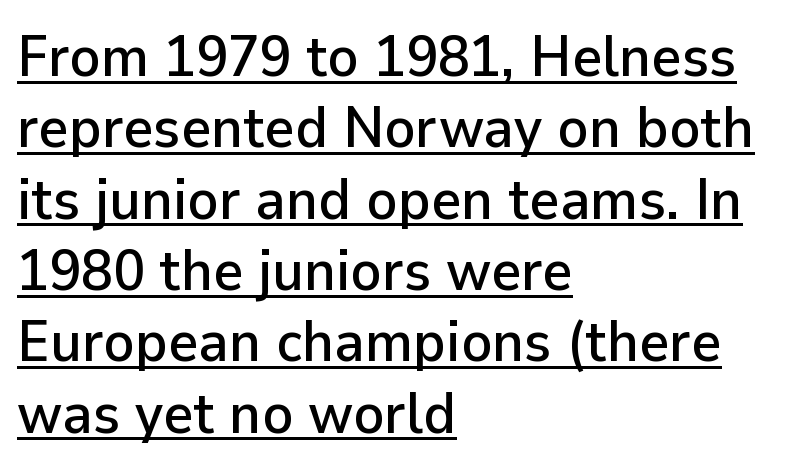
{"serif": "no", "italic": "no", "width": "normal", "stroke_contrast": "low", "x_height": "medium", "monospaced": "no", "underline": "yes", "align": "left", "line_spacing_ratio": 1.23, "letter_spacing": "normal", "letter_spacing_em": 0.0, "glyph_px": 58}
